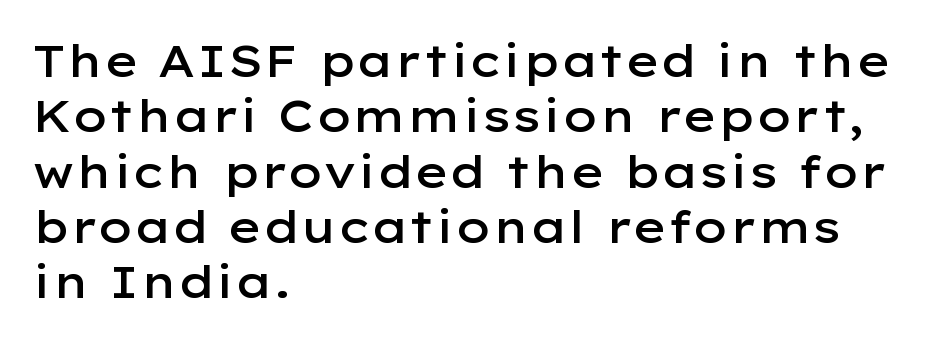
The image shows 45 px semibold, wide sans-serif type, upright; set left-aligned, line spacing 1.23x, normal letter spacing, not underlined; low stroke contrast and a medium x-height.
